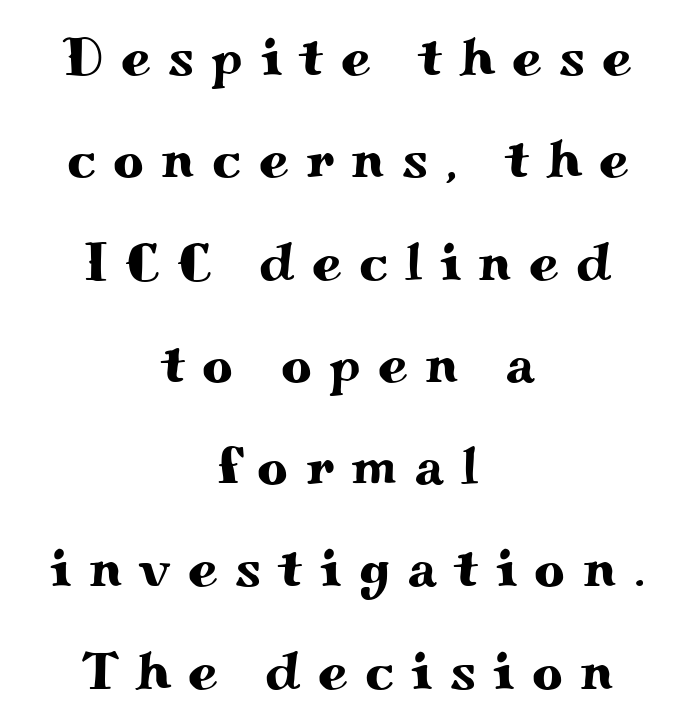
The image shows 53 px wide serif type, upright; set centered, loose line spacing (1.93x), unusually wide letter spacing (+0.33 em), not underlined; medium stroke contrast and a small x-height.
